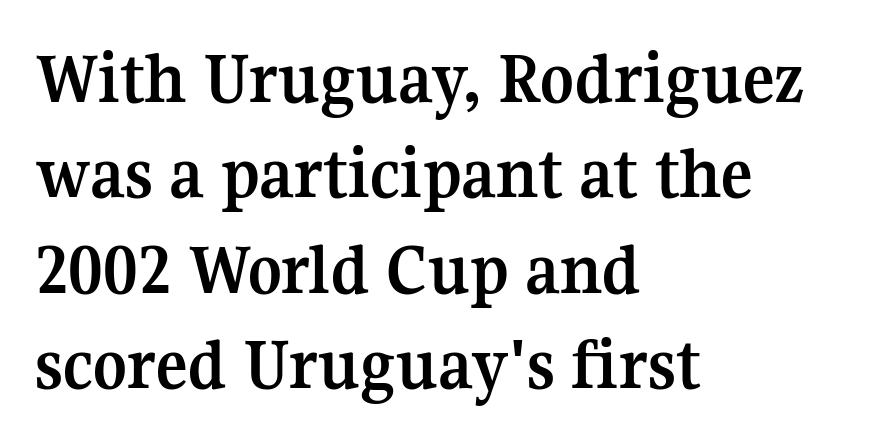
Classification — serif. You'd pick this weight for a headline — it's a proper bold. If you drew a line through each stem, it would be perfectly vertical. The leading is moderate, giving the passage an even texture. These lines keep a tight, regular rhythm from letter to letter.
